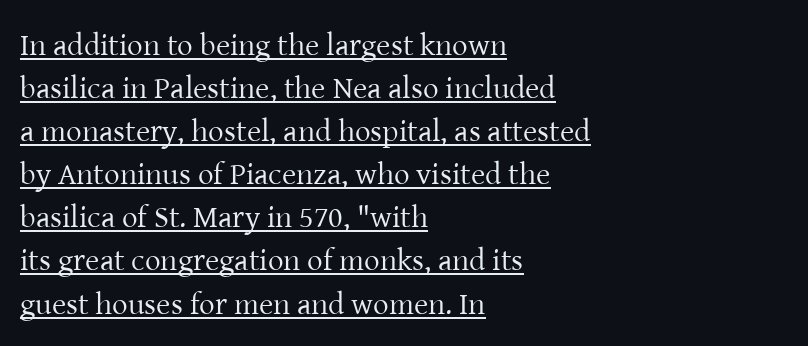
{"serif": "yes", "italic": "no", "bold": "no", "weight": "regular", "width": "normal", "stroke_contrast": "low", "x_height": "medium", "monospaced": "no", "underline": "yes", "align": "left", "line_spacing": "normal", "line_spacing_ratio": 1.39, "letter_spacing": "normal", "letter_spacing_em": 0.0, "glyph_px": 31}
